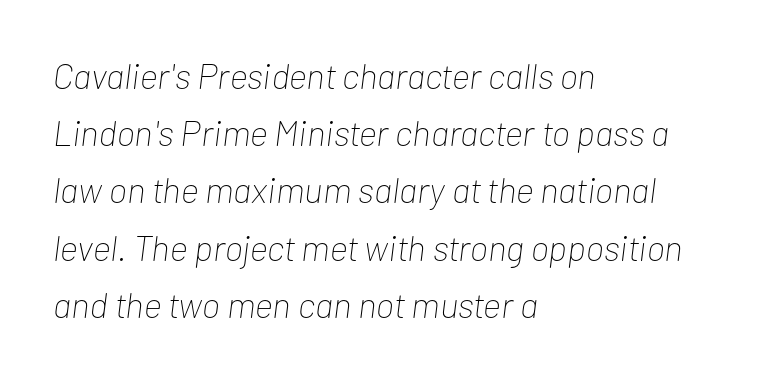
Each row of text sits above clean, open space. Tall strokes in this sample are angled rather than plumb. Students, observe: this is what conventionally led text looks like. This sample is left-justified, so line endings fall wherever the words run out. Spacing verdict: proportional, widths tailored to each character.
